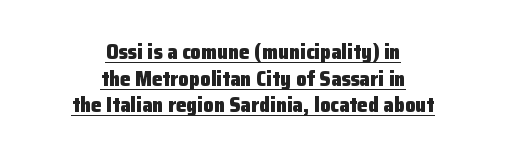
Q: Is the text bold? A: Yes.
Q: Is the text italic (slanted)? A: No, it is upright.
Q: Is the text underlined? A: Yes.
Q: How is the paragraph aligned? A: Centered.
Q: Is the spacing between letters normal or unusually wide? A: Normal.
Q: Is the spacing between lines tight, normal or loose? A: Normal.
